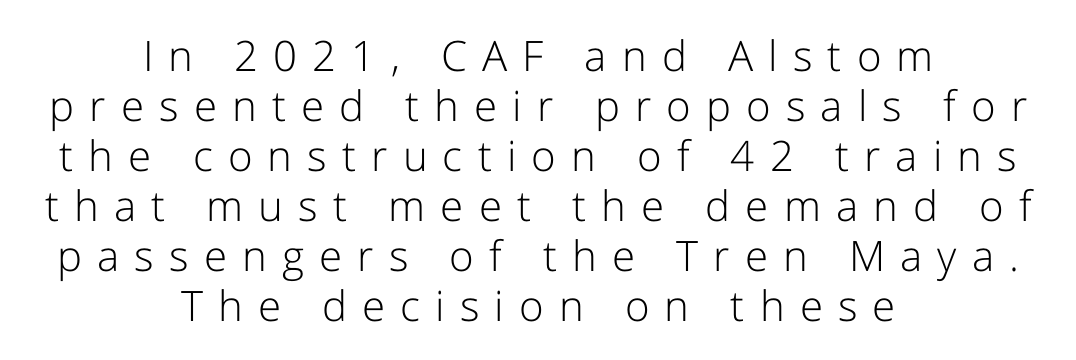
{"serif": "no", "italic": "no", "bold": "no", "weight": "light", "width": "normal", "stroke_contrast": "low", "x_height": "medium", "monospaced": "no", "underline": "no", "align": "center", "line_spacing_ratio": 1.19, "letter_spacing": "wide", "letter_spacing_em": 0.36, "glyph_px": 42}
